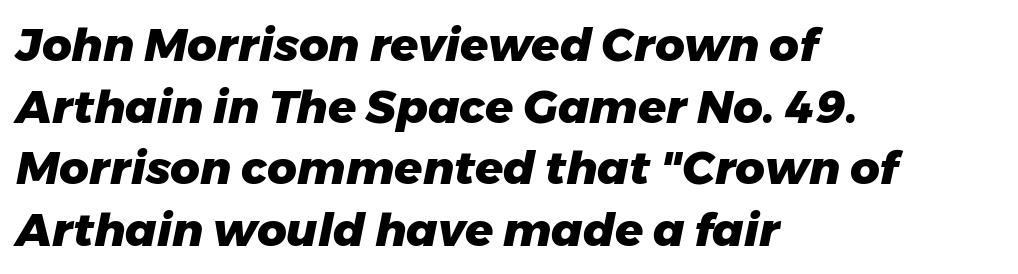
Q: Is the text bold? A: Yes.
Q: Is the text italic (slanted)? A: Yes, it leans right by about 11 degrees.
Q: Is the text underlined? A: No.
Q: How is the paragraph aligned? A: Left-aligned.
Q: Is the spacing between letters normal or unusually wide? A: Normal.
Q: Is the spacing between lines tight, normal or loose? A: Normal.
Q: Width (condensed, normal, or wide)? A: Normal.
Q: Stroke contrast? A: Low.
Q: x-height? A: Medium.
Q: Monospaced? A: No.
